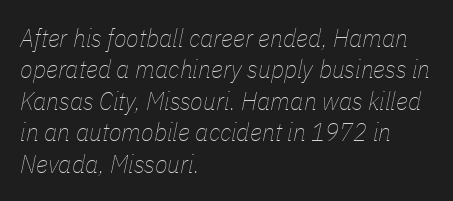
The image shows 26 px text type, italic (leaning right); set left-aligned, line spacing 1.21x, normal letter spacing, not underlined.
